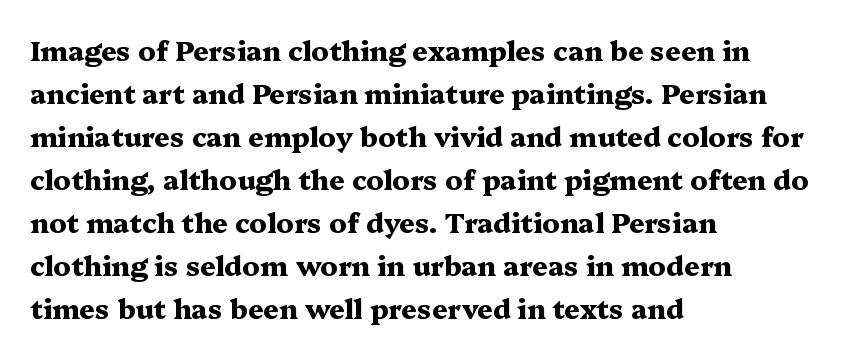
Typesetter's note: full bold, strokes at maximum text heaviness. Quick note: interline space is typical. Compared with a centered layout, this one pins lines to the left instead. Tall strokes in this sample are plumb rather than angled. The tracking reads as untouched default to a designer's eye. Has an underline been added? It has not.
